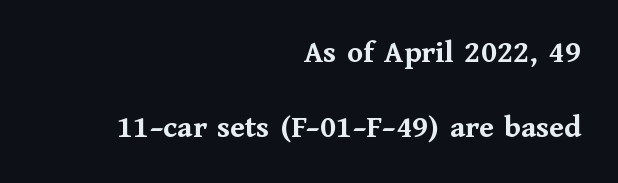
{"serif": "yes", "italic": "no", "bold": "yes", "weight": "semibold", "width": "normal", "stroke_contrast": "medium", "x_height": "medium", "monospaced": "no", "underline": "no", "align": "right", "line_spacing": "loose", "line_spacing_ratio": 2.34, "letter_spacing": "normal", "letter_spacing_em": 0.0, "glyph_px": 32}
